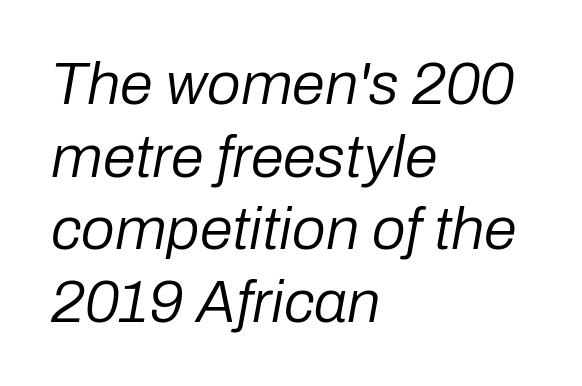
{"italic": "yes", "lean": "right", "slant_degrees": 10, "bold": "no", "weight": "regular", "width": "normal", "stroke_contrast": "low", "x_height": "medium", "monospaced": "no", "underline": "no", "align": "left", "line_spacing_ratio": 1.21, "letter_spacing": "normal", "letter_spacing_em": 0.0, "glyph_px": 60}
